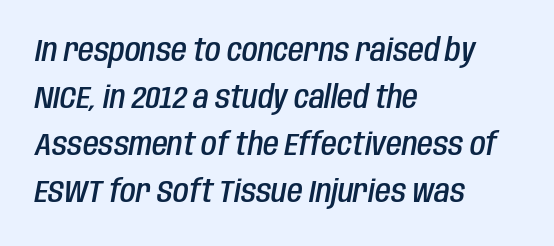
Q: Is the text bold? A: Semi-bold.
Q: Is the text italic (slanted)? A: Yes, it leans right by about 10 degrees.
Q: Is the text underlined? A: No.
Q: How is the paragraph aligned? A: Left-aligned.
Q: Is the spacing between letters normal or unusually wide? A: Normal.
Q: Is the spacing between lines tight, normal or loose? A: Normal.
Q: Width (condensed, normal, or wide)? A: Condensed.
Q: Stroke contrast? A: Low.
Q: x-height? A: Large.
Q: Monospaced? A: No.
